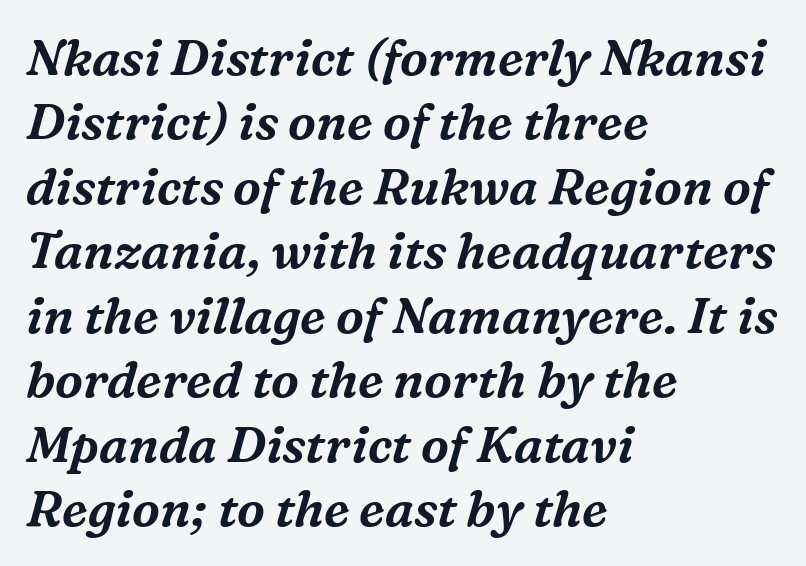
{"serif": "yes", "italic": "yes", "lean": "right", "slant_degrees": 16, "width": "normal", "stroke_contrast": "medium", "x_height": "medium", "monospaced": "no", "underline": "no", "align": "left", "line_spacing": "normal", "line_spacing_ratio": 1.29, "letter_spacing": "normal", "letter_spacing_em": 0.0, "glyph_px": 50}
